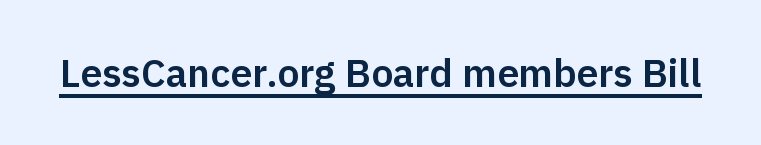
Tracking value appears to be zero — textbook default spacing. Note the varied advance widths — an 'i' is clearly narrower than an 'm'. A continuous stroke trails under the words, as in a hyperlink. It's the straight-up-and-down kind of type.
